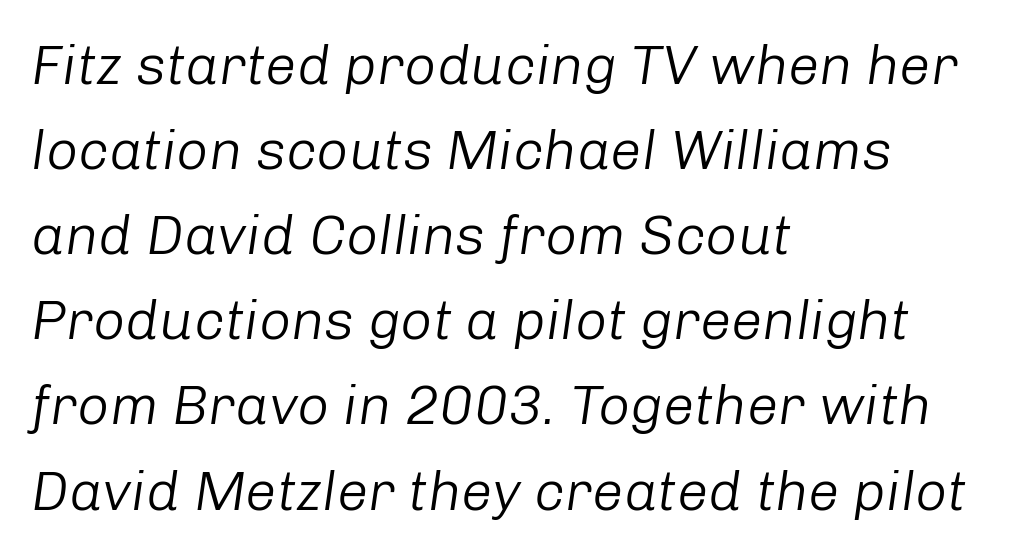
The image shows 56 px light type, italic (leaning right); set left-aligned, normal line spacing (1.52x), normal letter spacing, not underlined; low stroke contrast and a medium x-height.
